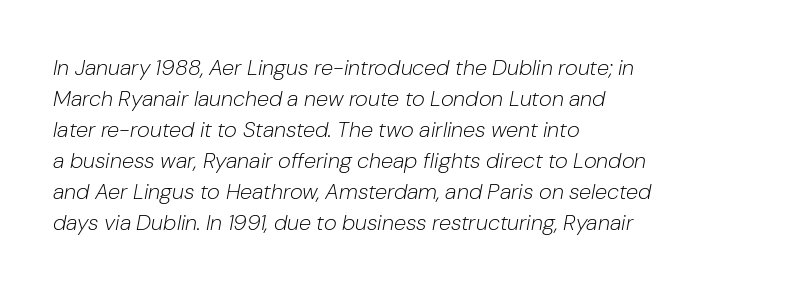
The image shows 22 px text type, italic (leaning right); set left-aligned, normal line spacing (1.41x), normal letter spacing, not underlined.
